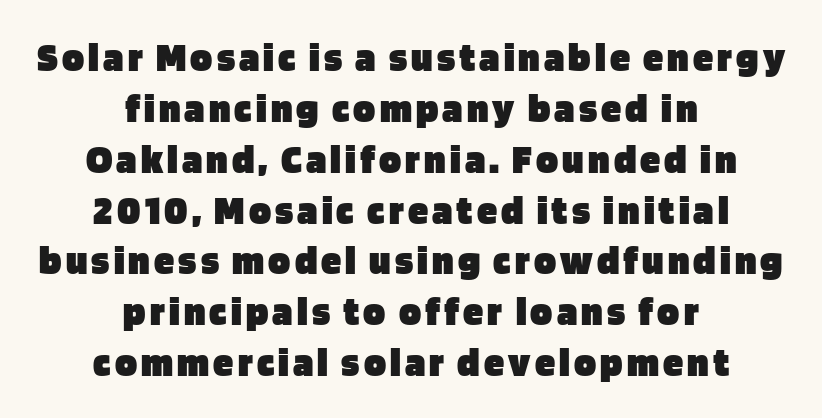
The image shows 41 px heavy sans-serif type, upright; set centered, line spacing 1.24x, not underlined; low stroke contrast and a large x-height.
